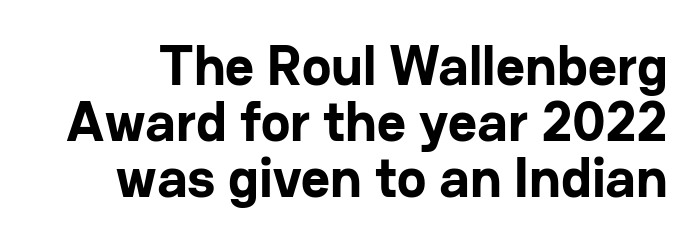
{"serif": "no", "italic": "no", "bold": "yes", "weight": "bold", "width": "normal", "stroke_contrast": "low", "x_height": "medium", "monospaced": "no", "underline": "no", "line_spacing": "tight", "line_spacing_ratio": 1.0, "letter_spacing": "normal", "letter_spacing_em": 0.0, "glyph_px": 56}
